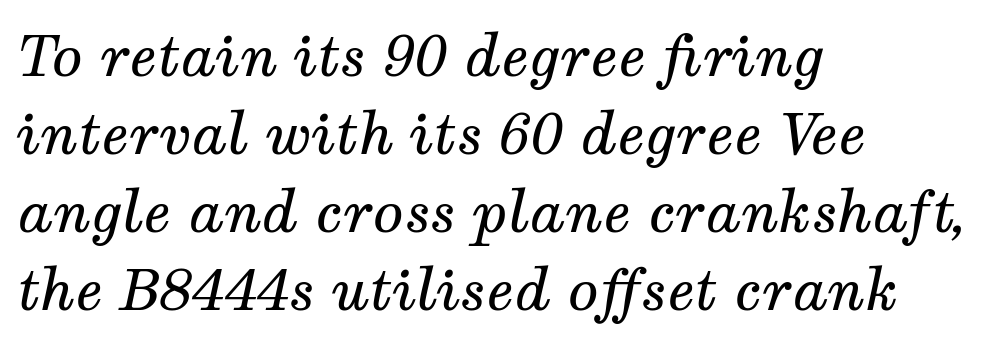
Q: Is the text bold? A: No.
Q: Is the text italic (slanted)? A: Yes, it leans right by about 12 degrees.
Q: Is the typeface a serif or a sans-serif typeface? A: Serif.
Q: Is the text underlined? A: No.
Q: How is the paragraph aligned? A: Left-aligned.
Q: Is the spacing between letters normal or unusually wide? A: Normal.
Q: Is the spacing between lines tight, normal or loose? A: Normal.
Q: Width (condensed, normal, or wide)? A: Normal.
Q: Stroke contrast? A: Medium.
Q: x-height? A: Medium.
Q: Monospaced? A: No.
